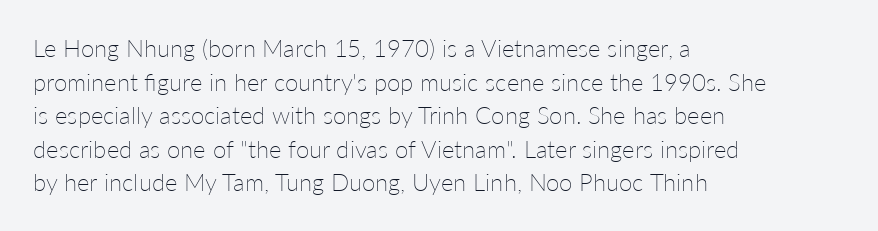
The image shows 24 px text type, upright; set left-aligned, normal line spacing (1.4x), normal letter spacing, not underlined.
